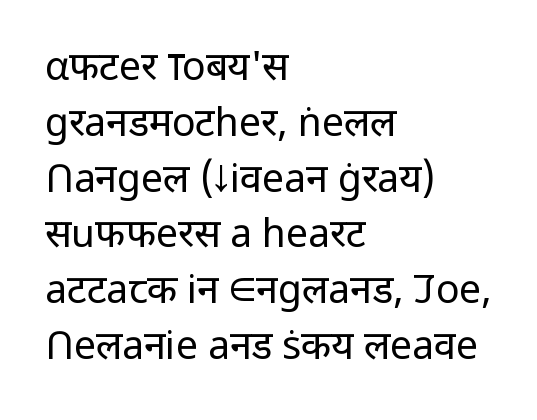
{"serif": "no", "italic": "no", "bold": "no", "weight": "regular", "width": "normal", "stroke_contrast": "low", "x_height": "medium", "monospaced": "no", "underline": "no", "align": "left", "line_spacing": "normal", "line_spacing_ratio": 1.43, "letter_spacing": "normal", "letter_spacing_em": 0.0, "glyph_px": 39}
